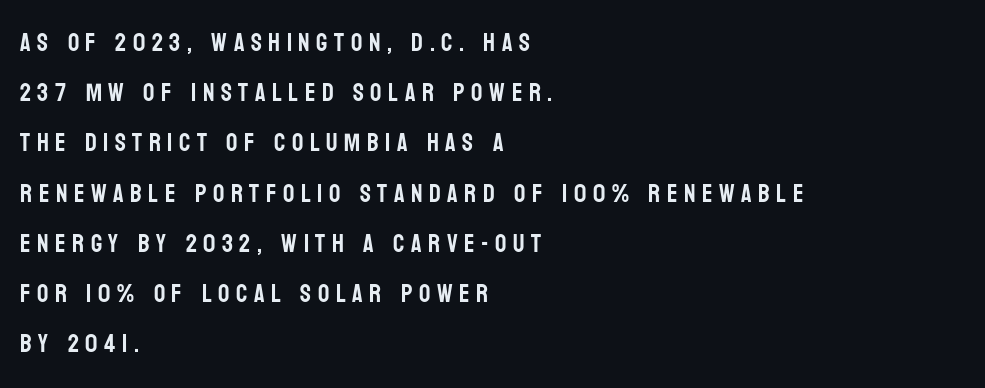
The image shows 25 px text type, upright; set left-aligned, loose line spacing (2.01x), unusually wide letter spacing (+0.26 em), not underlined.
